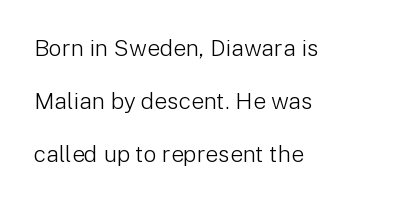
The image shows 23 px text type, upright; set left-aligned, loose line spacing (2.31x), normal letter spacing, not underlined.
